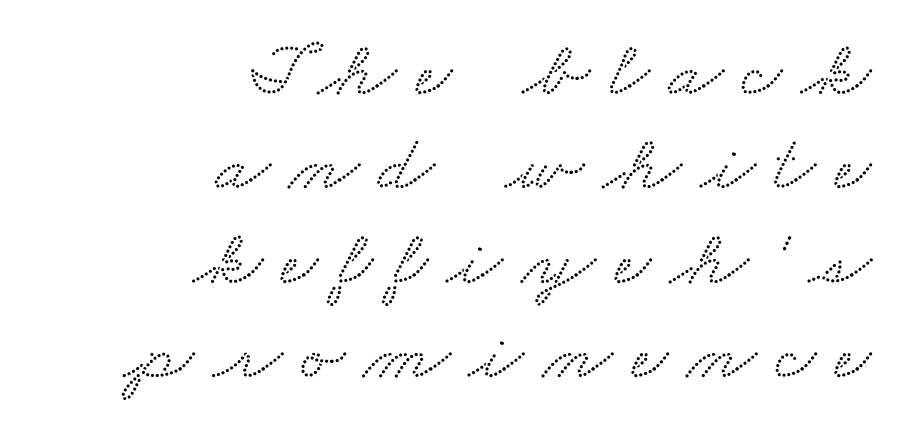
{"serif": "yes", "width": "wide", "stroke_contrast": "medium", "x_height": "small", "monospaced": "no", "underline": "no", "align": "right", "line_spacing_ratio": 1.18, "letter_spacing": "wide", "letter_spacing_em": 0.24, "glyph_px": 80}
